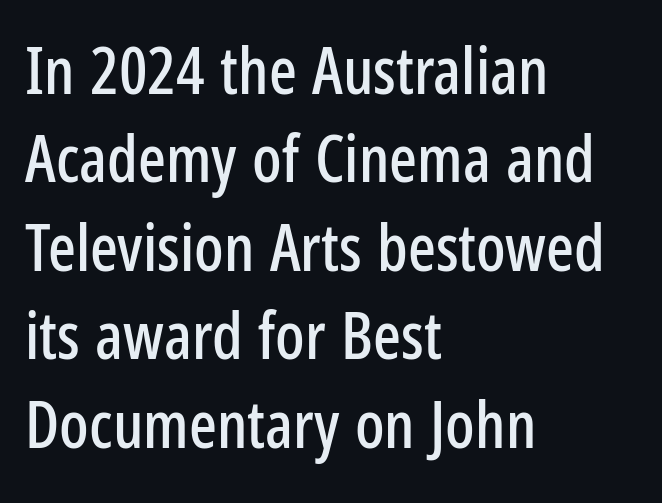
Q: Is the text italic (slanted)? A: No, it is upright.
Q: Is the typeface a serif or a sans-serif typeface? A: Sans-serif.
Q: Is the text underlined? A: No.
Q: How is the paragraph aligned? A: Left-aligned.
Q: Is the spacing between letters normal or unusually wide? A: Normal.
Q: Is the spacing between lines tight, normal or loose? A: Normal.
Q: Width (condensed, normal, or wide)? A: Condensed.
Q: Stroke contrast? A: Low.
Q: x-height? A: Medium.
Q: Monospaced? A: No.
